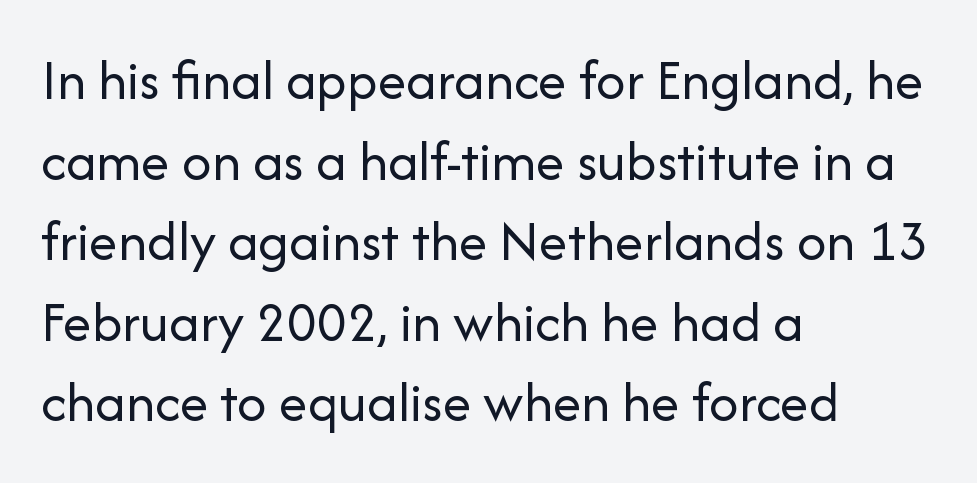
The letters stand upright; this is a roman face. Compared with a typical body face, this is equally light or lighter still. These lines keep a tight, regular rhythm from letter to letter. This block has exactly the height ordinary leading produces. You could not count columns in this text — the font is proportionally spaced. The area under the type is left untouched.
